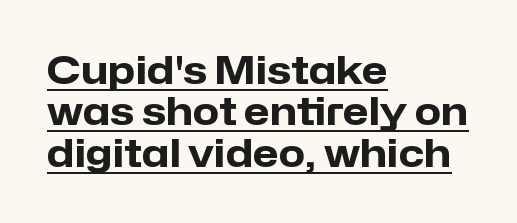
The image shows 38 px heavy sans-serif type, upright; set left-aligned, tight line spacing (1.09x), normal letter spacing, underlined; low stroke contrast and a medium x-height.
